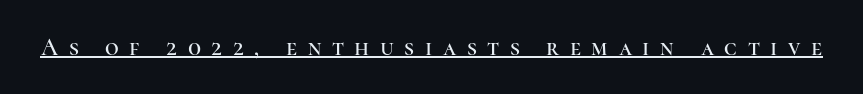
{"italic": "no", "underline": "yes", "letter_spacing": "wide", "letter_spacing_em": 0.44, "glyph_px": 24}
